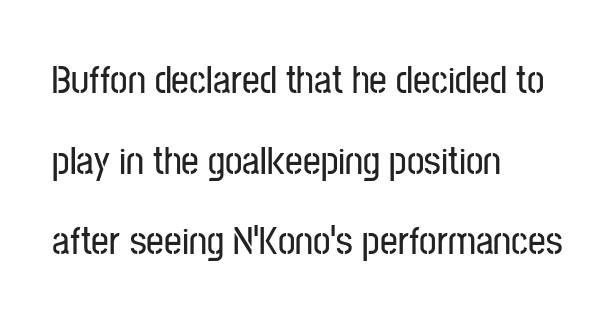
{"serif": "no", "italic": "no", "width": "condensed", "stroke_contrast": "low", "x_height": "medium", "monospaced": "no", "underline": "no", "align": "left", "line_spacing": "loose", "line_spacing_ratio": 2.07, "letter_spacing": "normal", "letter_spacing_em": 0.0, "glyph_px": 39}
